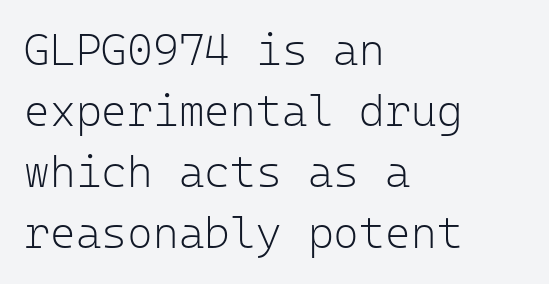
{"serif": "no", "italic": "no", "bold": "no", "weight": "light", "width": "normal", "stroke_contrast": "low", "x_height": "medium", "monospaced": "yes", "underline": "no", "align": "left", "line_spacing": "normal", "line_spacing_ratio": 1.39, "letter_spacing": "normal", "letter_spacing_em": 0.0, "glyph_px": 44}
